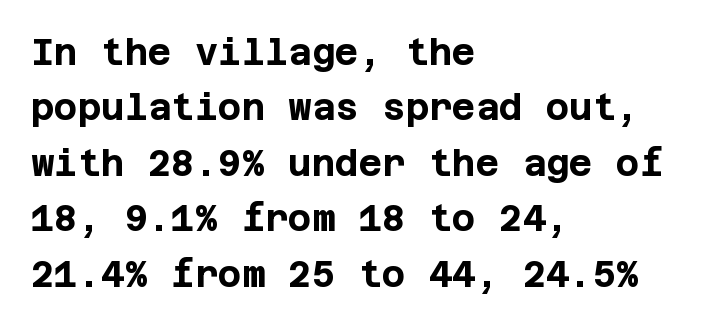
Q: Is the text bold? A: Yes.
Q: Is the text italic (slanted)? A: No, it is upright.
Q: Is the typeface a serif or a sans-serif typeface? A: Sans-serif.
Q: Is the text underlined? A: No.
Q: How is the paragraph aligned? A: Left-aligned.
Q: Is the spacing between letters normal or unusually wide? A: Normal.
Q: Is the spacing between lines tight, normal or loose? A: Normal.
Q: Width (condensed, normal, or wide)? A: Normal.
Q: Stroke contrast? A: Low.
Q: x-height? A: Large.
